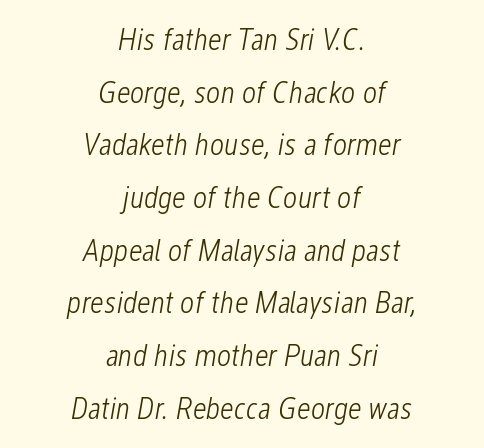
{"italic": "yes", "lean": "right", "slant_degrees": 12, "bold": "no", "weight": "light", "width": "condensed", "stroke_contrast": "low", "x_height": "medium", "monospaced": "no", "underline": "no", "align": "center", "line_spacing": "normal", "line_spacing_ratio": 1.7, "letter_spacing": "normal", "letter_spacing_em": 0.0, "glyph_px": 31}
